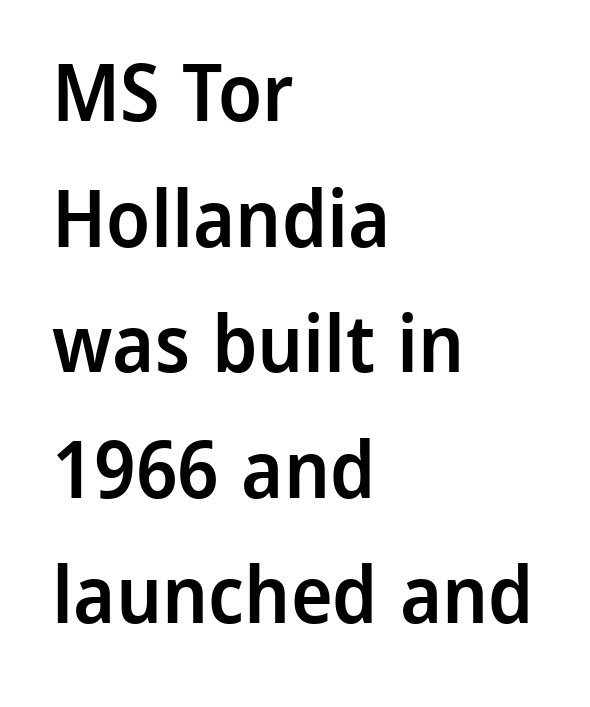
The image shows 79 px semibold sans-serif type, upright; set left-aligned, normal line spacing (1.59x), normal letter spacing, not underlined; low stroke contrast and a medium x-height.
